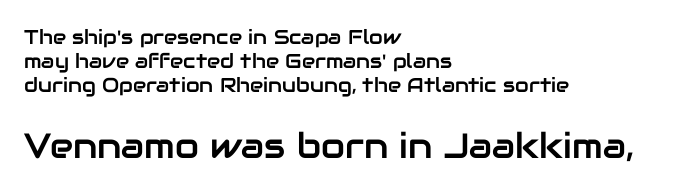
Visually the block forms a straight wall on the left and a jagged coastline on the right. Look at the bottom of the vertical strokes: they stop flat, with no serifs. Beneath every word, the page is bare. The axis of the letterforms is exactly vertical. There is no visible air inserted between adjacent glyphs.
